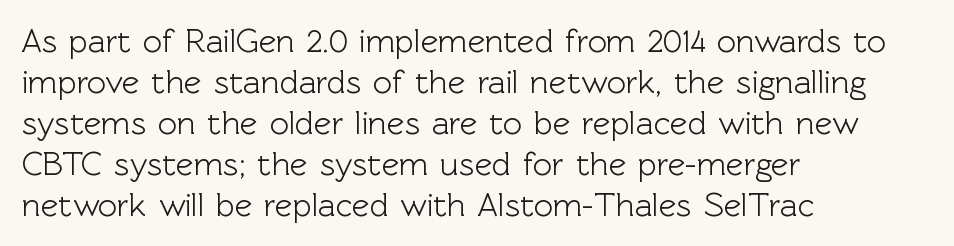
Q: Is the text italic (slanted)? A: No, it is upright.
Q: Is the typeface a serif or a sans-serif typeface? A: Sans-serif.
Q: Is the text underlined? A: No.
Q: How is the paragraph aligned? A: Left-aligned.
Q: Is the spacing between letters normal or unusually wide? A: Normal.
Q: Width (condensed, normal, or wide)? A: Normal.
Q: x-height? A: Medium.
Q: Monospaced? A: No.
